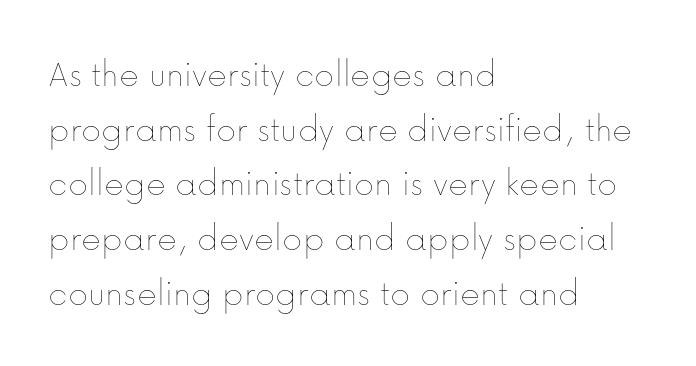
The image shows 38 px thin type, upright; set left-aligned, normal line spacing (1.44x), normal letter spacing, not underlined; low stroke contrast and a medium x-height.
